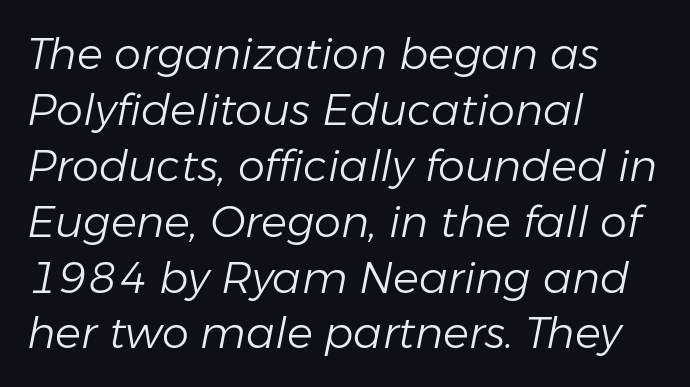
The image shows 43 px light type, italic (leaning right); set left-aligned, normal line spacing (1.3x), normal letter spacing, not underlined; low stroke contrast and a medium x-height.
